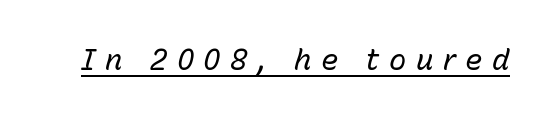
Spacing verdict: proportional, widths tailored to each character. Weight class: somewhere from thin through regular. In terms of posture, this sample is oblique. This rendering widens character spacing well past its baseline value. The glyphs are accompanied by a horizontal stroke just below them.
